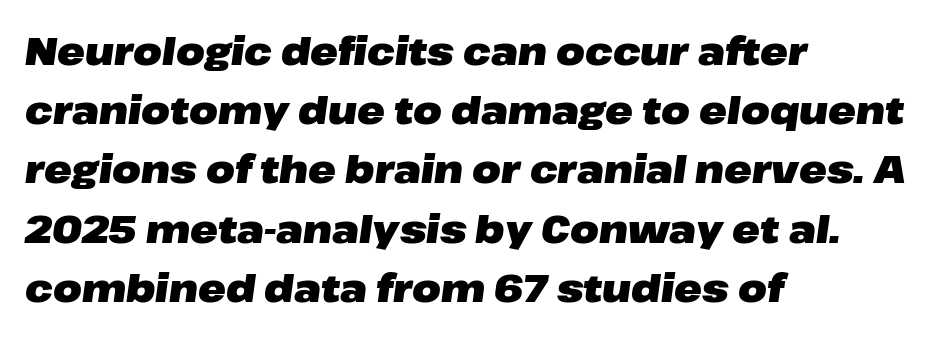
The image shows 37 px heavy, wide type, italic (leaning right); set left-aligned, normal line spacing (1.6x), normal letter spacing, not underlined; low stroke contrast and a medium x-height.
